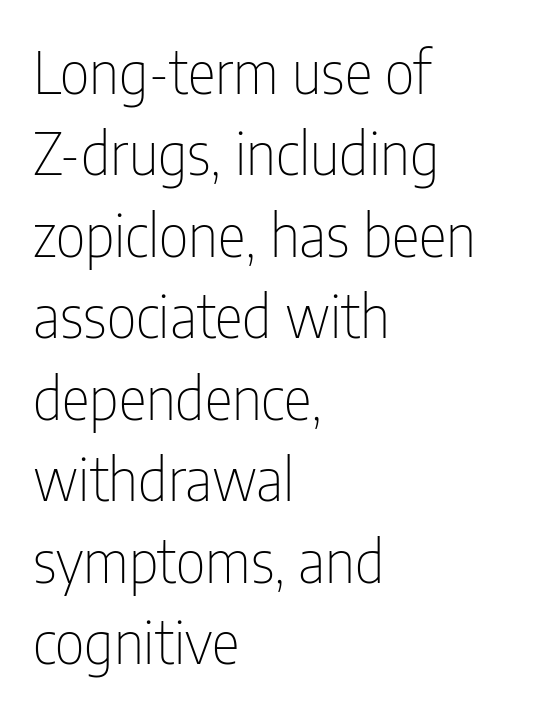
Q: Is the text bold? A: No.
Q: Is the text italic (slanted)? A: No, it is upright.
Q: Is the typeface a serif or a sans-serif typeface? A: Sans-serif.
Q: Is the text underlined? A: No.
Q: How is the paragraph aligned? A: Left-aligned.
Q: Is the spacing between letters normal or unusually wide? A: Normal.
Q: Is the spacing between lines tight, normal or loose? A: Normal.
Q: Width (condensed, normal, or wide)? A: Condensed.
Q: Stroke contrast? A: Low.
Q: x-height? A: Medium.
Q: Monospaced? A: No.
